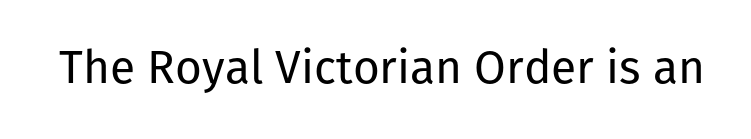
{"serif": "no", "italic": "no", "bold": "no", "weight": "regular", "width": "normal", "stroke_contrast": "low", "x_height": "medium", "monospaced": "no", "underline": "no", "letter_spacing": "normal", "letter_spacing_em": 0.0, "glyph_px": 46}
